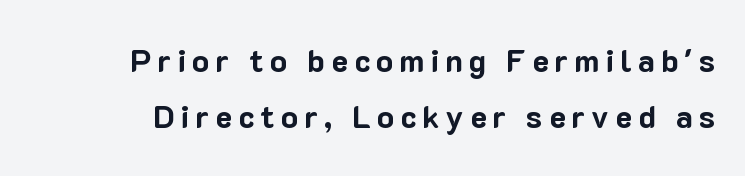
Q: Is the text bold? A: Yes.
Q: Is the text italic (slanted)? A: No, it is upright.
Q: Is the typeface a serif or a sans-serif typeface? A: Sans-serif.
Q: Is the text underlined? A: No.
Q: Is the spacing between letters normal or unusually wide? A: Unusually wide.
Q: Width (condensed, normal, or wide)? A: Normal.
Q: Stroke contrast? A: Low.
Q: x-height? A: Medium.
Q: Monospaced? A: No.
